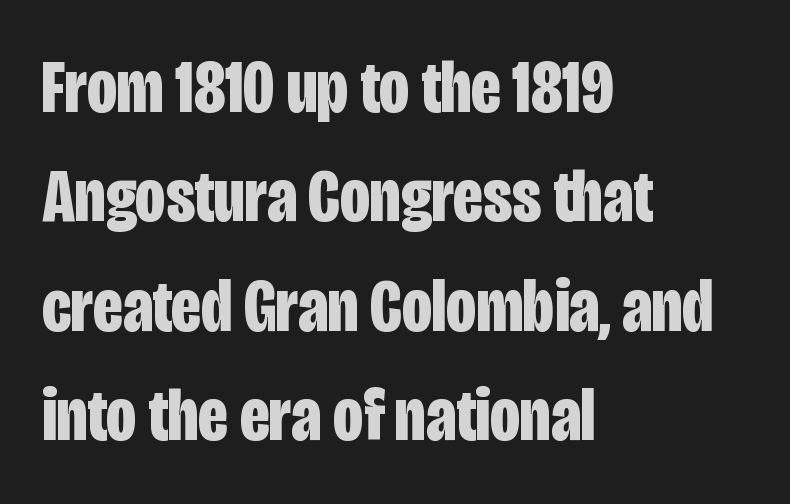
Q: Is the text bold? A: Yes.
Q: Is the text italic (slanted)? A: No, it is upright.
Q: Is the typeface a serif or a sans-serif typeface? A: Sans-serif.
Q: Is the text underlined? A: No.
Q: How is the paragraph aligned? A: Left-aligned.
Q: Is the spacing between letters normal or unusually wide? A: Normal.
Q: Is the spacing between lines tight, normal or loose? A: Normal.
Q: Width (condensed, normal, or wide)? A: Condensed.
Q: Stroke contrast? A: Low.
Q: x-height? A: Large.
Q: Monospaced? A: No.
